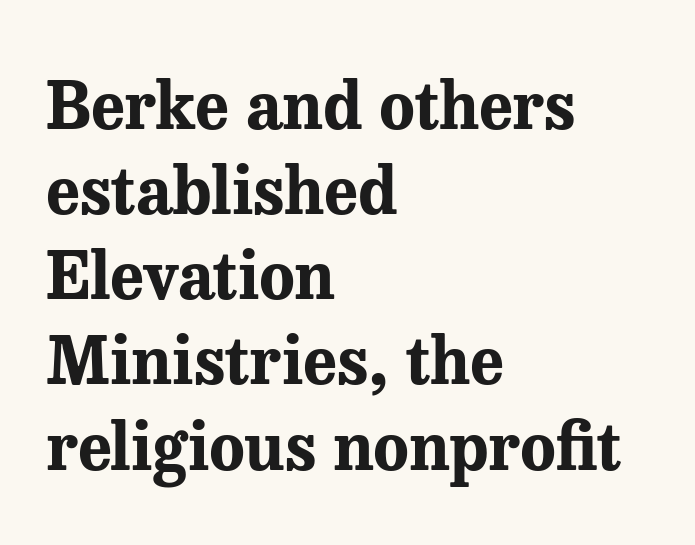
The image shows 66 px bold serif type, upright; set left-aligned, normal line spacing (1.29x), normal letter spacing, not underlined; medium stroke contrast and a medium x-height.
